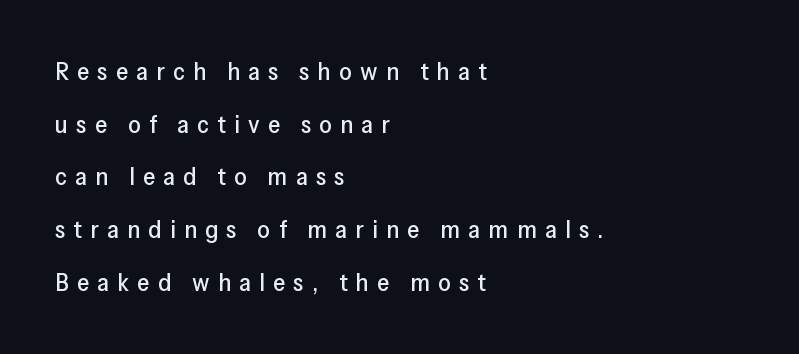
The image shows 25 px text type, upright; set left-aligned, loose line spacing (2.11x), unusually wide letter spacing (+0.33 em), not underlined.
